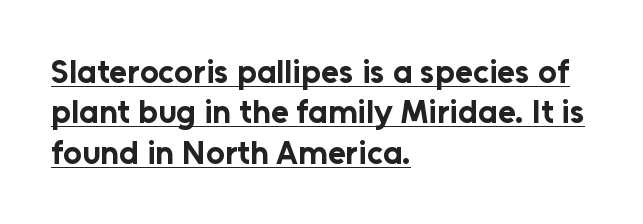
{"serif": "no", "italic": "no", "bold": "yes", "weight": "bold", "width": "normal", "stroke_contrast": "low", "x_height": "medium", "monospaced": "no", "underline": "yes", "align": "left", "line_spacing_ratio": 1.22, "letter_spacing": "normal", "letter_spacing_em": 0.0, "glyph_px": 33}
